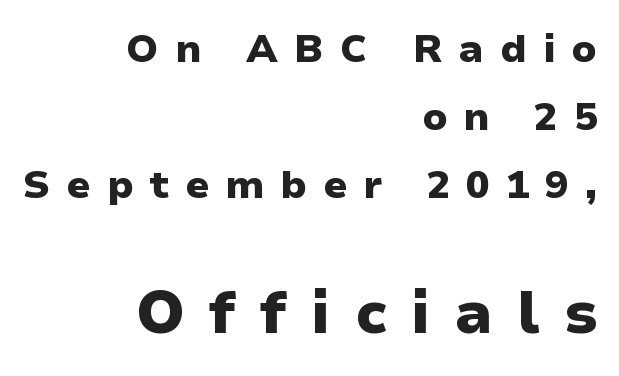
Spacing between characters has been opened up far beyond the box default. In terms of posture, this sample is upright. Character widths vary here, with narrow letters taking less room than wide ones. Size hierarchy here favors the trailing block over the leading one. The font family rendered here belongs to the sans-serif group.
